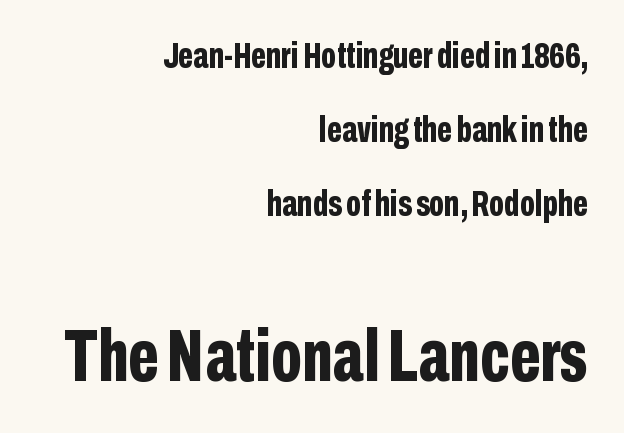
Q: Is the text bold? A: Yes.
Q: Is the text italic (slanted)? A: No, it is upright.
Q: Is the typeface a serif or a sans-serif typeface? A: Sans-serif.
Q: Is the text underlined? A: No.
Q: How is the paragraph aligned? A: Right-aligned.
Q: Is the spacing between letters normal or unusually wide? A: Normal.
Q: Is the spacing between lines tight, normal or loose? A: Loose.
Q: Which block of text is set in a larger size, the first (top) or the second (bottom)? A: The second (bottom) one.
Q: Width (condensed, normal, or wide)? A: Condensed.
Q: Stroke contrast? A: Low.
Q: x-height? A: Medium.
Q: Monospaced? A: No.
